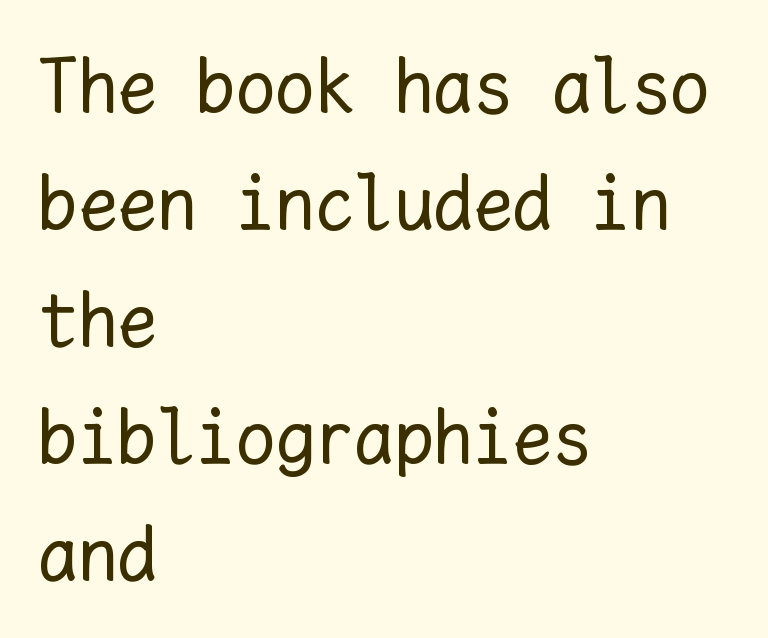
The type sits square on the baseline with zero lean. The ragged edge is on the right, which tells us the setting is flush left. Clear beneath every line of the passage. Words appear dense and cohesive because spacing is normal. Monospaced: the letters line up in strict vertical columns. The vertical gap from one line to the next is medium.
